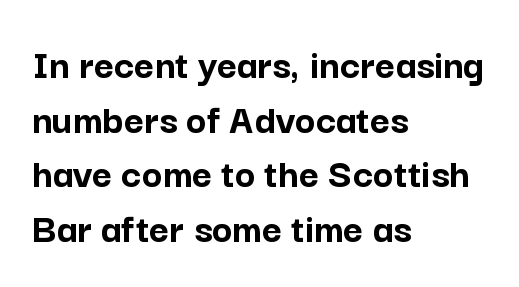
Are there feet on the stems? There aren't — it's a sans. Layout note: lines flush left. Rule under the text: the space is simply empty. The rendering keeps characters at their native spacing.
